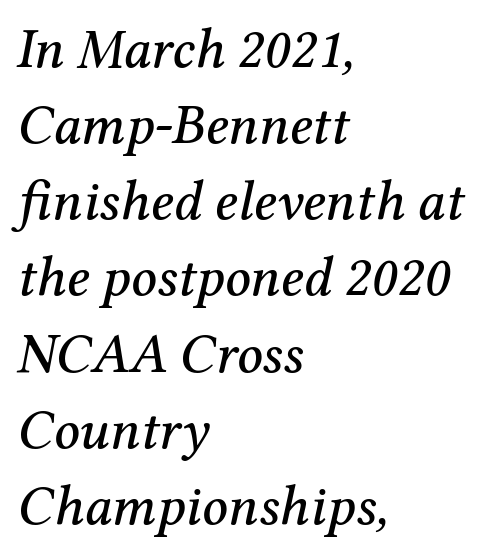
Letterform terminals end in serifs throughout the passage. The rag falls on the right side of this text block. Characters follow at the spacing the type designer built in. An italicized treatment has been applied to the whole sample.
